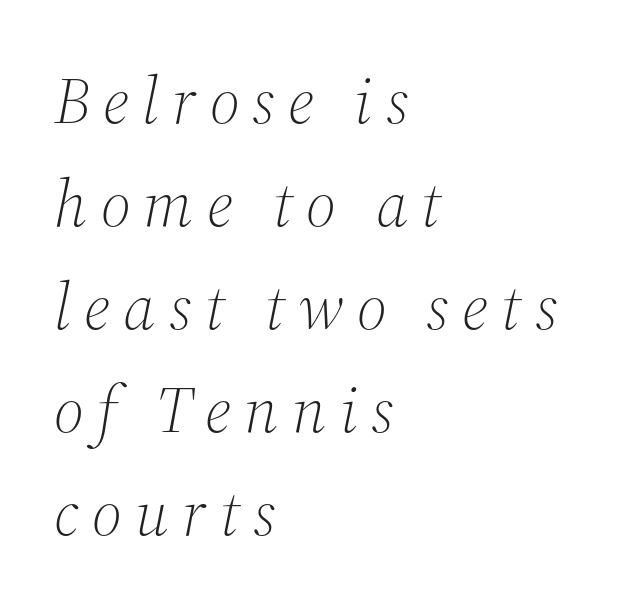
The image shows 66 px light serif type, italic (leaning right); set left-aligned, normal line spacing (1.56x), unusually wide letter spacing (+0.2 em), not underlined; medium stroke contrast and a medium x-height.
